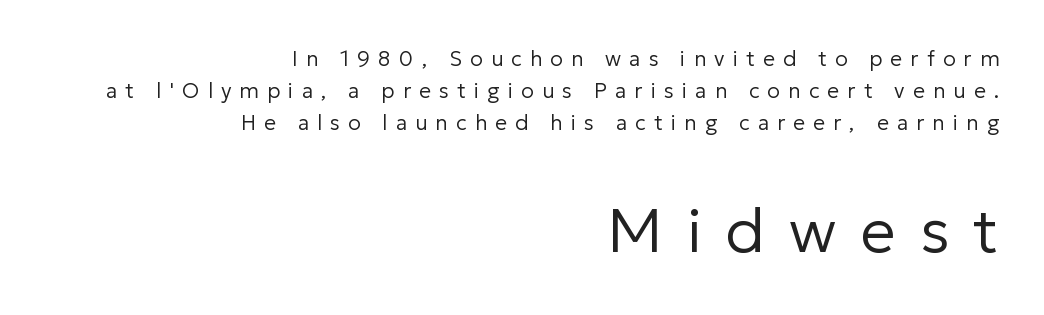
Q: Is the text bold? A: No.
Q: Is the text italic (slanted)? A: No, it is upright.
Q: Is the typeface a serif or a sans-serif typeface? A: Sans-serif.
Q: Is the text underlined? A: No.
Q: How is the paragraph aligned? A: Right-aligned.
Q: Is the spacing between letters normal or unusually wide? A: Unusually wide.
Q: Is the spacing between lines tight, normal or loose? A: Normal.
Q: Which block of text is set in a larger size, the first (top) or the second (bottom)? A: The second (bottom) one.
Q: Width (condensed, normal, or wide)? A: Normal.
Q: Stroke contrast? A: Low.
Q: x-height? A: Medium.
Q: Monospaced? A: No.
